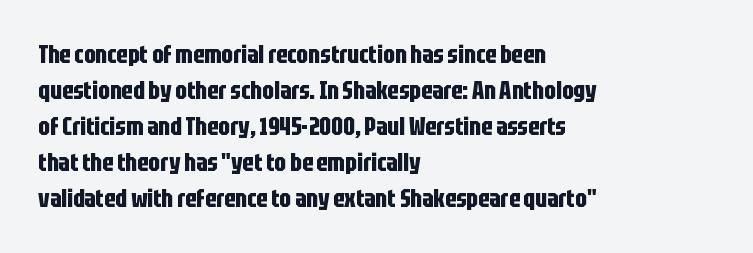
The image shows 25 px bold type, upright; set left-aligned, normal line spacing (1.44x), normal letter spacing, not underlined.
